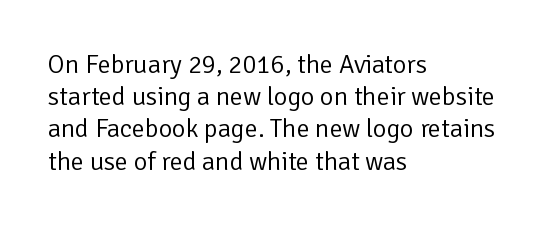
No letter is thick-stroked: the sample isn't bold. The lettering stays uniformly vertical, giving the passage a roman look. This sample uses plain, unmodified letter spacing. These lines stack with their left ends in a neat column. The gap between lines stays unmarked.
